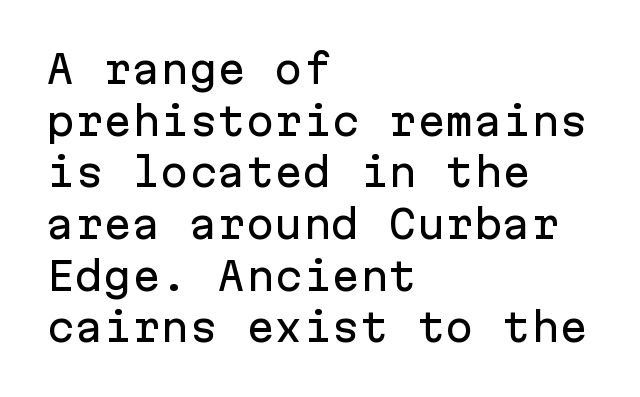
The image shows 38 px sans-serif type, upright, monospaced; set left-aligned, normal line spacing (1.36x), normal letter spacing, not underlined; low stroke contrast and a medium x-height.
